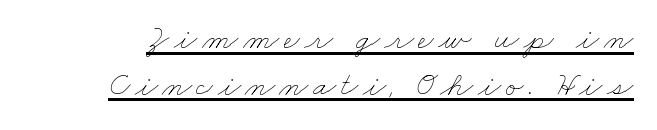
This is underlined copy, the kind a proofreader might mark for attention. Is this a fixed-width face? No — the glyphs have proportional, varying widths. The typeface has the unassuming heft of standard copy or less. The space between consecutive lines is moderate.
